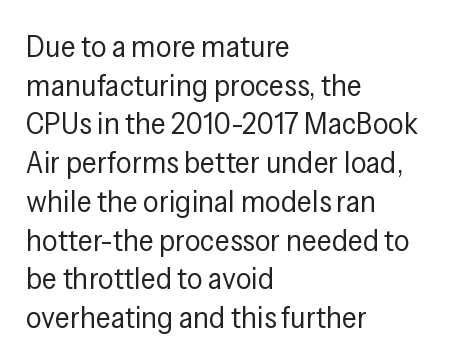
Q: Is the text bold? A: No.
Q: Is the text italic (slanted)? A: No, it is upright.
Q: Is the typeface a serif or a sans-serif typeface? A: Sans-serif.
Q: Is the text underlined? A: No.
Q: How is the paragraph aligned? A: Left-aligned.
Q: Is the spacing between letters normal or unusually wide? A: Normal.
Q: Is the spacing between lines tight, normal or loose? A: Normal.
Q: Width (condensed, normal, or wide)? A: Condensed.
Q: Stroke contrast? A: Low.
Q: x-height? A: Medium.
Q: Monospaced? A: No.
